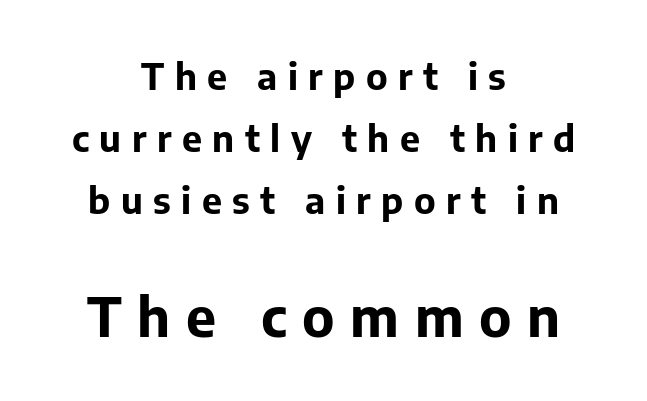
{"serif": "no", "italic": "no", "bold": "yes", "weight": "bold", "width": "normal", "stroke_contrast": "low", "x_height": "medium", "monospaced": "no", "underline": "no", "align": "center", "line_spacing_ratio": 1.72, "letter_spacing": "wide", "letter_spacing_em": 0.29, "larger_block": "second", "size_ratio": 1.5, "glyph_px": 54}
